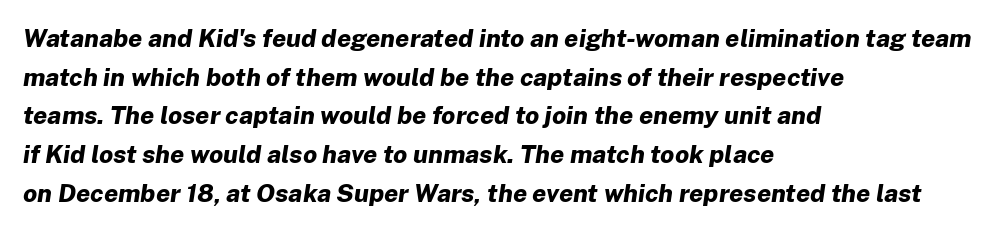
{"italic": "yes", "lean": "right", "slant_degrees": 8, "bold": "yes", "underline": "no", "align": "left", "line_spacing": "normal", "line_spacing_ratio": 1.55, "letter_spacing": "normal", "letter_spacing_em": 0.0, "glyph_px": 25}
